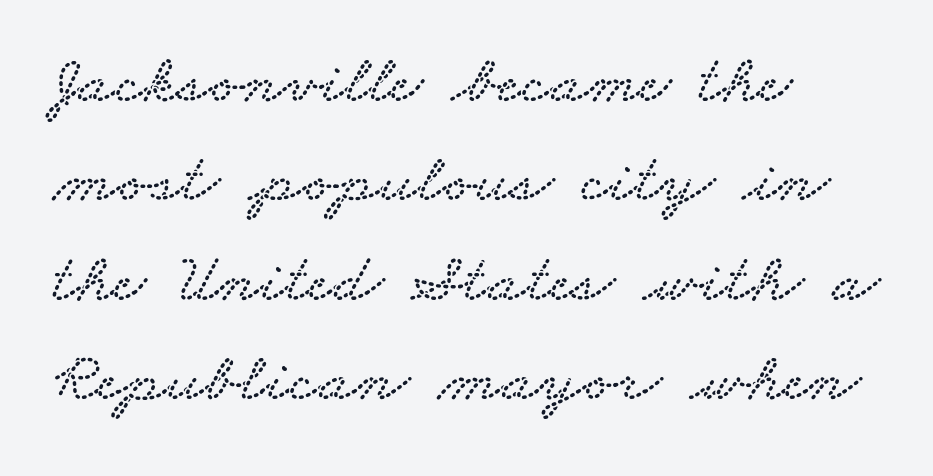
The image shows 70 px wide serif type; set left-aligned, normal line spacing (1.42x), normal letter spacing, not underlined; low stroke contrast and a small x-height.
